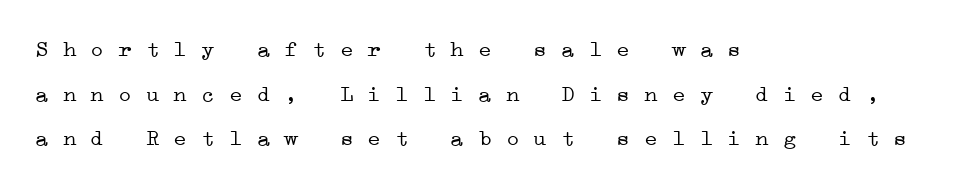
{"bold": "no", "underline": "no", "align": "left", "line_spacing": "loose", "line_spacing_ratio": 1.94, "letter_spacing": "normal", "letter_spacing_em": 0.0, "glyph_px": 23}
